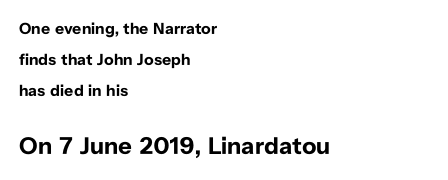
It's the straight-up-and-down kind of type. The second block has been scaled up relative to the first. This block would shrink considerably if given ordinary leading; it's expanded now. Compared with typical body copy, the letter spacing here is the same. The strip under each line holds only bare page.
